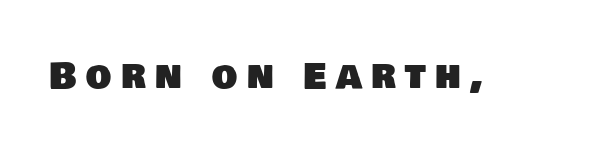
{"serif": "no", "width": "normal", "stroke_contrast": "low", "x_height": "large", "monospaced": "no", "underline": "no", "letter_spacing": "wide", "letter_spacing_em": 0.26, "glyph_px": 36}
